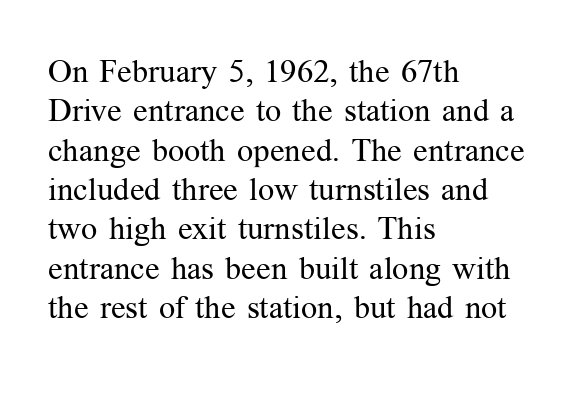
{"serif": "yes", "italic": "no", "bold": "no", "weight": "regular", "width": "normal", "stroke_contrast": "medium", "x_height": "medium", "monospaced": "no", "underline": "no", "align": "left", "line_spacing_ratio": 1.23, "letter_spacing": "normal", "letter_spacing_em": 0.0, "glyph_px": 32}
